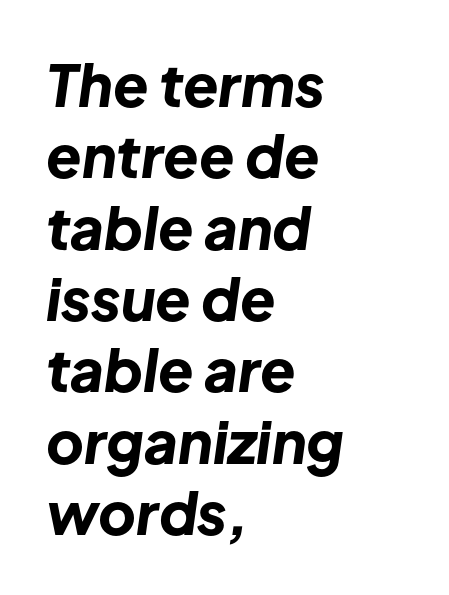
The image shows 58 px bold type, italic (leaning right); set left-aligned, line spacing 1.23x, normal letter spacing, not underlined; low stroke contrast and a medium x-height.
